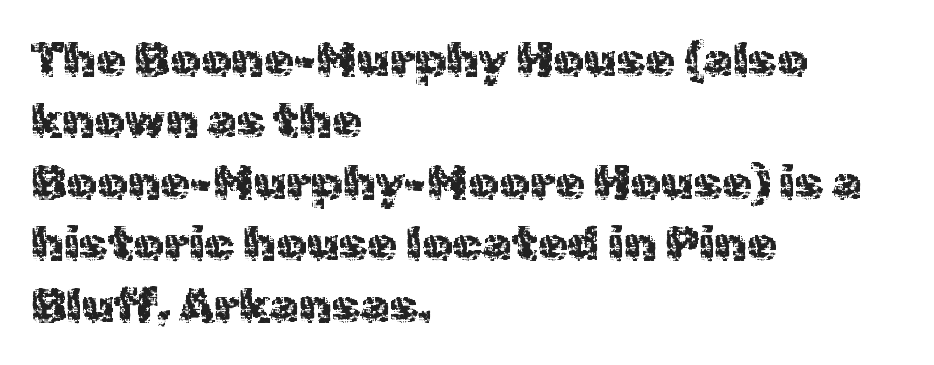
Q: Is the text italic (slanted)? A: No, it is upright.
Q: Is the typeface a serif or a sans-serif typeface? A: Sans-serif.
Q: Is the text underlined? A: No.
Q: How is the paragraph aligned? A: Left-aligned.
Q: Is the spacing between letters normal or unusually wide? A: Normal.
Q: Is the spacing between lines tight, normal or loose? A: Normal.
Q: Width (condensed, normal, or wide)? A: Normal.
Q: x-height? A: Medium.
Q: Monospaced? A: No.
